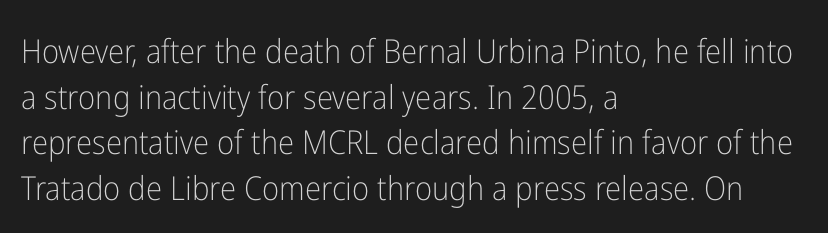
Stems and bowls with no extra thickness — not bold. Observe the absence of serifs on each vertical stroke in this sample. The foot of each line stays bare and open. In terms of letterspacing, this is plain default setting. The passage shown stacks its lines at a standard gap.
